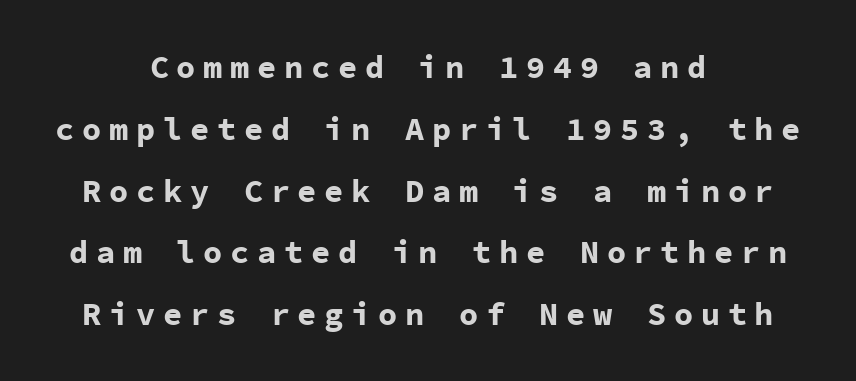
Unlike italic type, these characters show no tilt at all. Casual observation: everything's sitting right in the middle. These lines stand farther apart than default settings would place them. The glyphs have the mass of a bold cut. Is this a fixed-width face? Yes — each glyph sits in an identical cell. The baseline area is clear.
